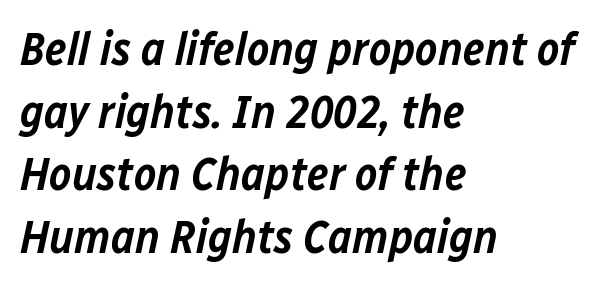
The image shows 47 px semibold type, italic (leaning right); set left-aligned, normal line spacing (1.33x), normal letter spacing, not underlined; low stroke contrast and a medium x-height.
